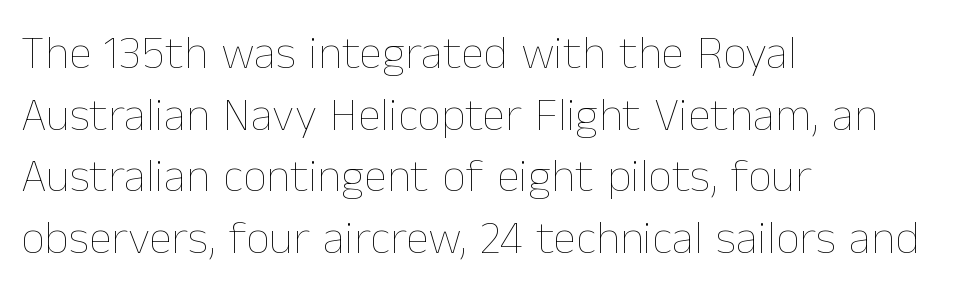
Q: Is the text bold? A: No.
Q: Is the text italic (slanted)? A: No, it is upright.
Q: Is the text underlined? A: No.
Q: How is the paragraph aligned? A: Left-aligned.
Q: Is the spacing between letters normal or unusually wide? A: Normal.
Q: Is the spacing between lines tight, normal or loose? A: Normal.
Q: Width (condensed, normal, or wide)? A: Normal.
Q: Stroke contrast? A: Low.
Q: x-height? A: Medium.
Q: Monospaced? A: No.
